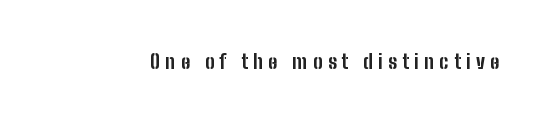
The image shows 20 px bold type, upright; set unusually wide letter spacing (+0.26 em), not underlined.
